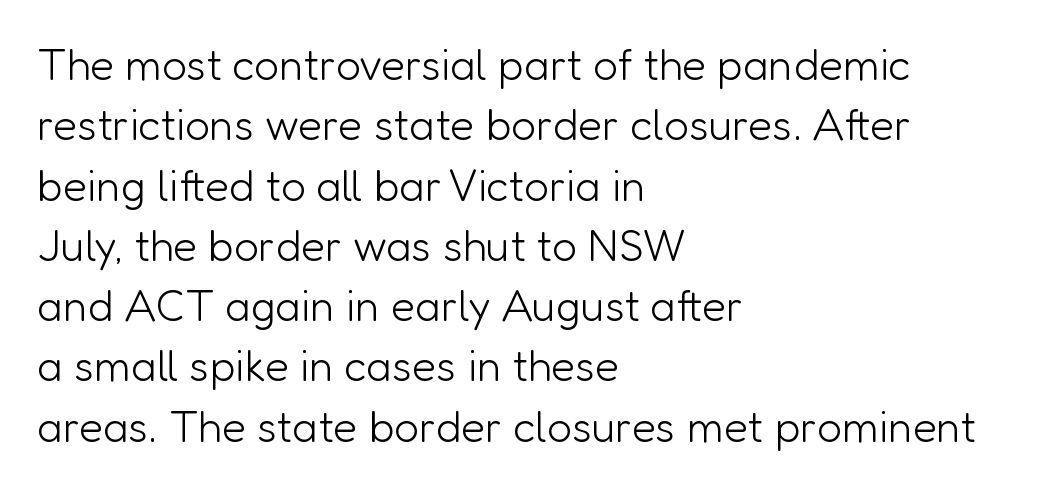
Q: Is the text bold? A: No.
Q: Is the text italic (slanted)? A: No, it is upright.
Q: Is the typeface a serif or a sans-serif typeface? A: Sans-serif.
Q: Is the text underlined? A: No.
Q: How is the paragraph aligned? A: Left-aligned.
Q: Is the spacing between letters normal or unusually wide? A: Normal.
Q: Is the spacing between lines tight, normal or loose? A: Normal.
Q: Width (condensed, normal, or wide)? A: Normal.
Q: Stroke contrast? A: Low.
Q: x-height? A: Medium.
Q: Monospaced? A: No.
